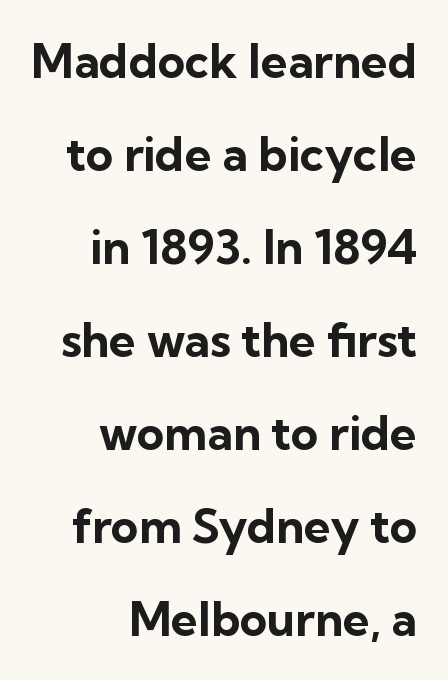
The image shows 47 px bold sans-serif type, upright; set right-aligned, loose line spacing (1.98x), normal letter spacing, not underlined; low stroke contrast and a medium x-height.
